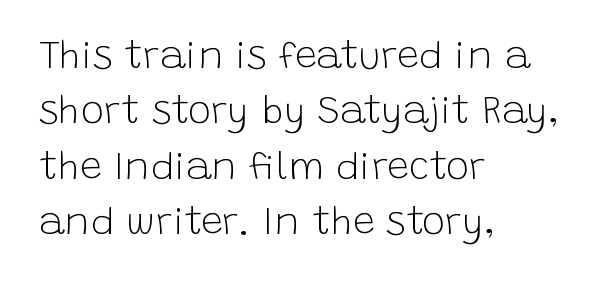
{"serif": "no", "italic": "no", "bold": "no", "weight": "light", "width": "normal", "stroke_contrast": "low", "x_height": "large", "monospaced": "no", "underline": "no", "align": "left", "line_spacing": "normal", "line_spacing_ratio": 1.42, "letter_spacing": "normal", "letter_spacing_em": 0.0, "glyph_px": 39}
